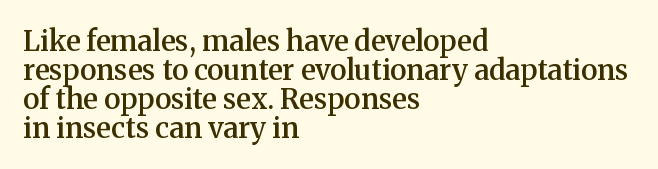
{"serif": "yes", "italic": "no", "bold": "semi", "weight": "semibold", "width": "normal", "stroke_contrast": "medium", "x_height": "medium", "monospaced": "no", "underline": "no", "align": "left", "line_spacing": "tight", "line_spacing_ratio": 1.03, "letter_spacing": "normal", "letter_spacing_em": 0.0, "glyph_px": 28}
